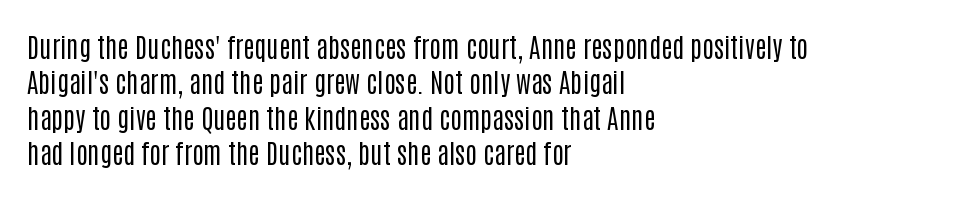
{"italic": "no", "bold": "no", "underline": "no", "align": "left", "line_spacing": "normal", "line_spacing_ratio": 1.31, "letter_spacing": "normal", "letter_spacing_em": 0.0, "glyph_px": 27}
